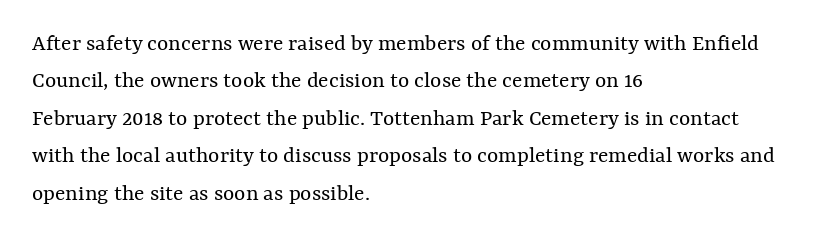
Evenly set lines give the paragraph a standard silhouette. Here the glyphs are tracked normally, forming tight word shapes. Rule under the text: the space is simply empty. Italic? Not at all — the glyphs are vertical. These glyphs show unthickened strokes, regular width or finer.
